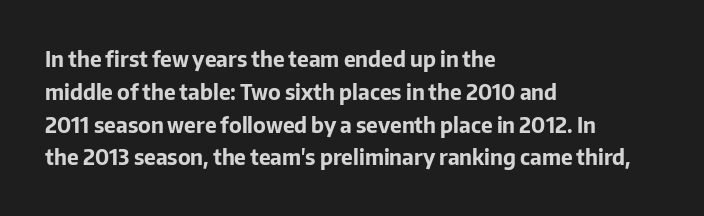
The image shows 21 px bold type, upright; set left-aligned, normal line spacing (1.56x), normal letter spacing, not underlined.
